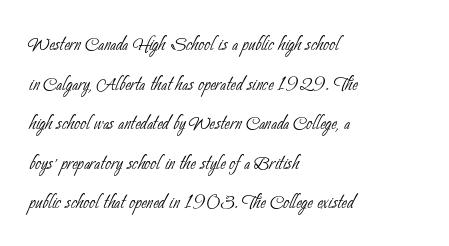
The image shows 26 px text type; set left-aligned, normal line spacing (1.52x), normal letter spacing, not underlined.
